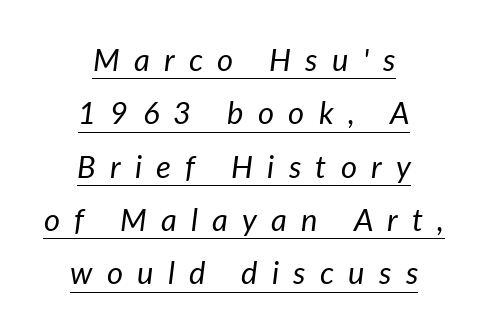
Q: Is the text bold? A: No.
Q: Is the text italic (slanted)? A: Yes, it leans right by about 7 degrees.
Q: Is the text underlined? A: Yes.
Q: How is the paragraph aligned? A: Centered.
Q: Is the spacing between letters normal or unusually wide? A: Unusually wide.
Q: Width (condensed, normal, or wide)? A: Normal.
Q: Stroke contrast? A: Low.
Q: x-height? A: Medium.
Q: Monospaced? A: No.
